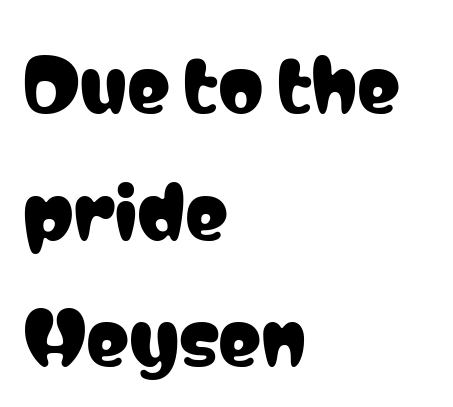
The image shows 72 px condensed sans-serif type, upright; set left-aligned, line spacing 1.76x, normal letter spacing, not underlined; low stroke contrast and a medium x-height.
